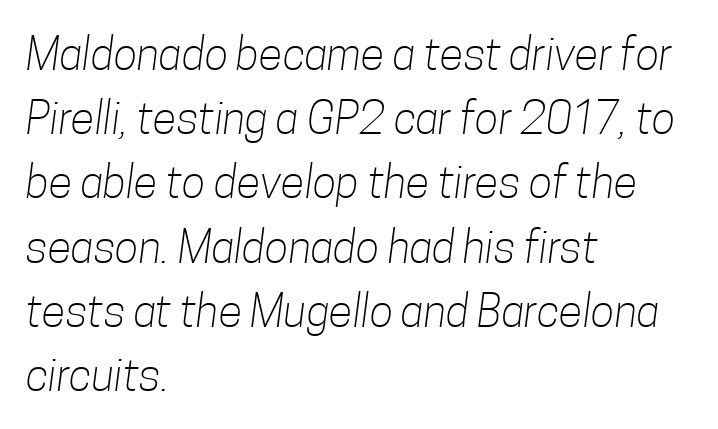
{"serif": "no", "bold": "no", "weight": "light", "width": "condensed", "stroke_contrast": "low", "x_height": "medium", "monospaced": "no", "underline": "no", "align": "left", "line_spacing": "normal", "line_spacing_ratio": 1.46, "letter_spacing": "normal", "letter_spacing_em": 0.0, "glyph_px": 44}
